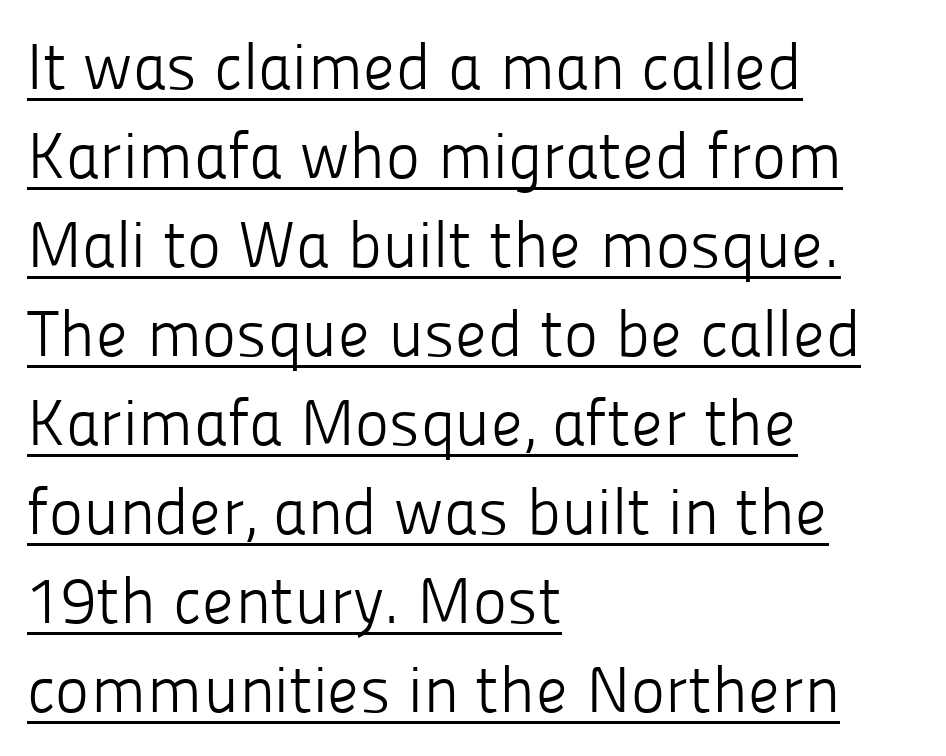
The image shows 65 px light sans-serif type, upright; set left-aligned, normal line spacing (1.37x), normal letter spacing, underlined; low stroke contrast and a medium x-height.
